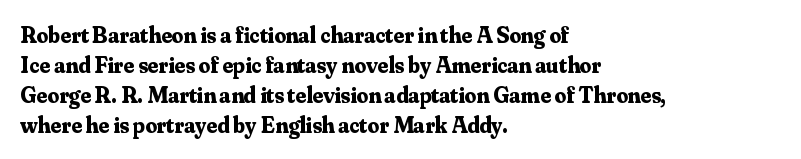
Q: Is the text bold? A: Yes.
Q: Is the text italic (slanted)? A: No, it is upright.
Q: Is the text underlined? A: No.
Q: How is the paragraph aligned? A: Left-aligned.
Q: Is the spacing between letters normal or unusually wide? A: Normal.
Q: Is the spacing between lines tight, normal or loose? A: Normal.
